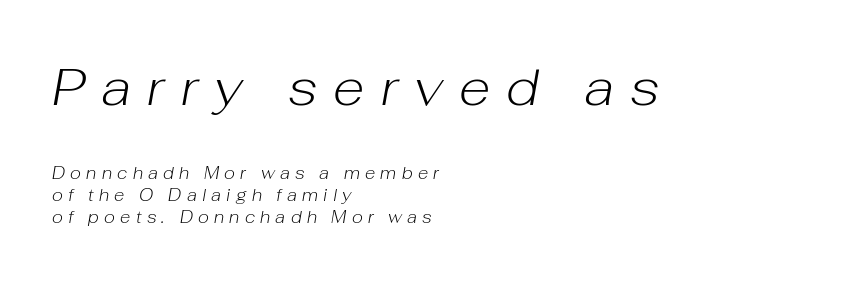
Q: Is the text bold? A: No.
Q: Is the text italic (slanted)? A: Yes, it leans right by about 10 degrees.
Q: Is the text underlined? A: No.
Q: How is the paragraph aligned? A: Left-aligned.
Q: Is the spacing between letters normal or unusually wide? A: Unusually wide.
Q: Is the spacing between lines tight, normal or loose? A: Normal.
Q: Which block of text is set in a larger size, the first (top) or the second (bottom)? A: The first (top) one.
Q: Width (condensed, normal, or wide)? A: Normal.
Q: Stroke contrast? A: Low.
Q: x-height? A: Medium.
Q: Monospaced? A: No.
